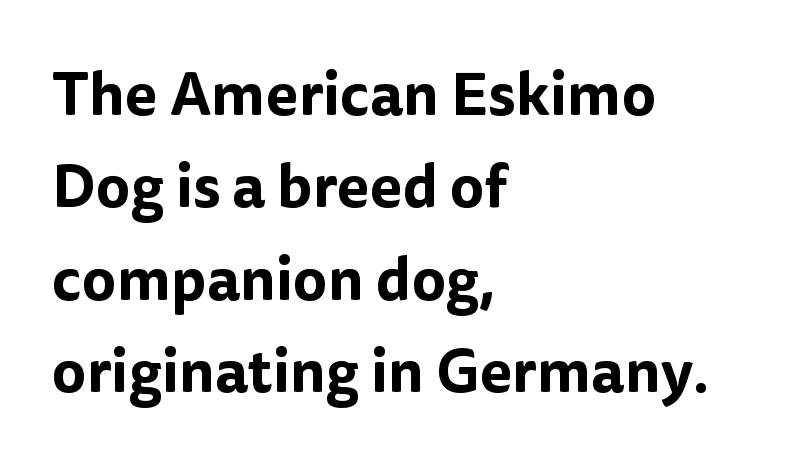
This is sans-serif lettering, the kind often seen on screens and signage. Italic? Not at all — the glyphs are vertical. Evenly set lines give the paragraph a standard silhouette. You could not count columns in this text — the font is proportionally spaced. A student would call this left alignment; a typographer would say flush left, rag right.
